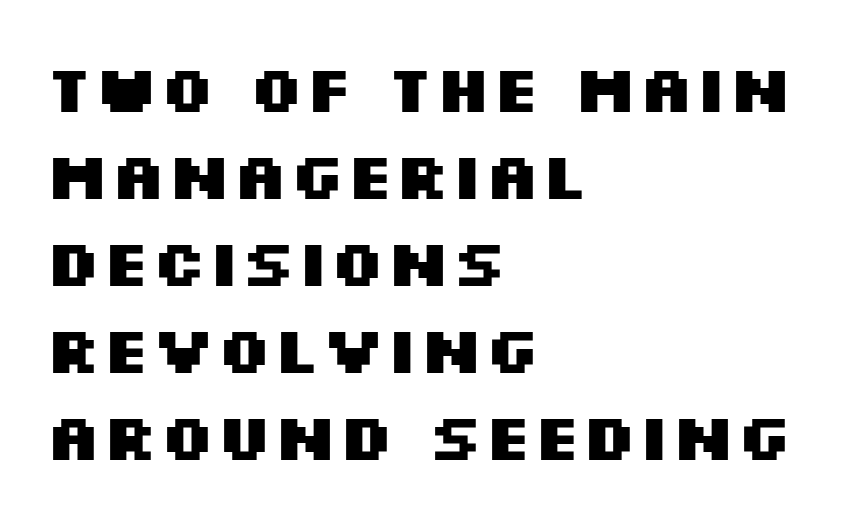
Line starts are locked; line ends wander. This rendering features lettering with no underline. The letters carry no serifs — their stems end cleanly without finishing strokes. Heavy-handed strokes throughout: this text is bold. These lines sit exactly where default settings would place them. The line texture is even and compact thanks to regular tracking.
